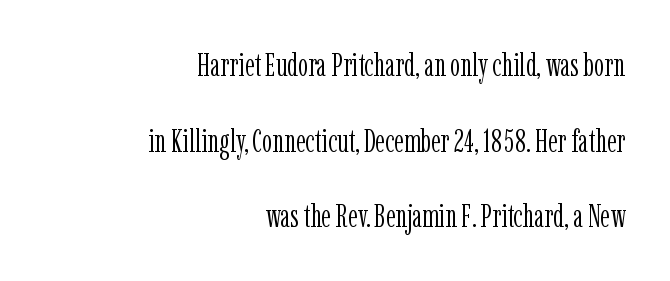
{"serif": "yes", "italic": "no", "bold": "no", "weight": "light", "width": "condensed", "stroke_contrast": "low", "x_height": "medium", "monospaced": "no", "underline": "no", "align": "right", "line_spacing": "loose", "line_spacing_ratio": 2.36, "letter_spacing": "normal", "letter_spacing_em": 0.0, "glyph_px": 32}
